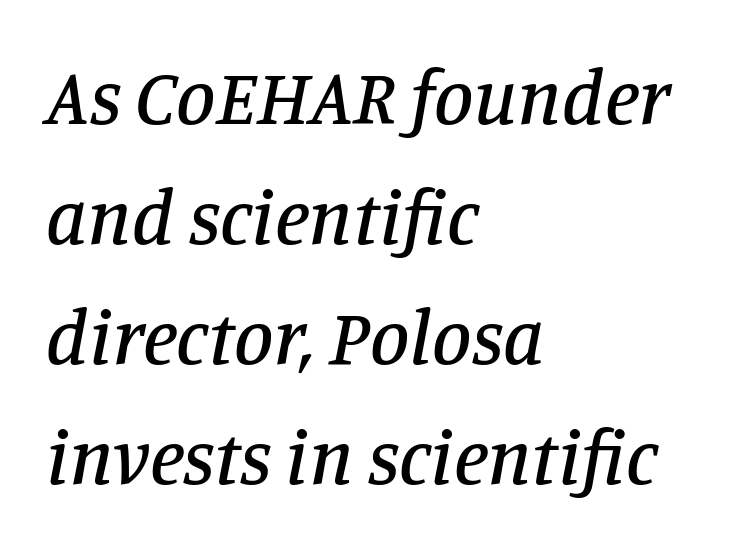
The image shows 79 px serif type, italic (leaning right); set left-aligned, normal line spacing (1.52x), normal letter spacing, not underlined; low stroke contrast and a large x-height.
